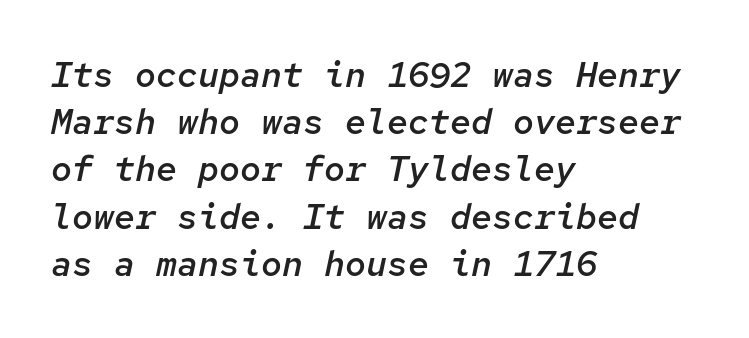
The face used here is monospaced, like something from a code editor. Descenders hang freely into open space. The lines in this sample share a left origin and differ only in where they stop. Honestly, the letter spacing is just normal — you wouldn't notice it. The space between consecutive lines is moderate.
